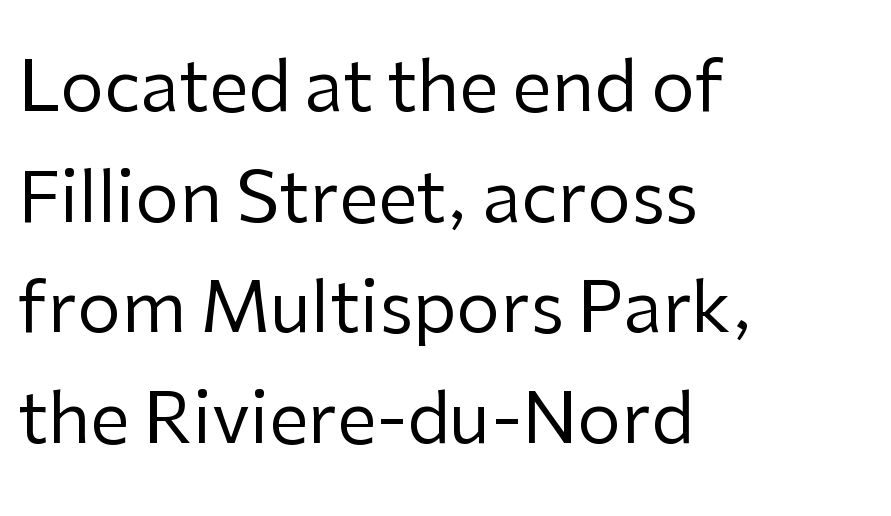
The image shows 70 px regular-weight sans-serif type, upright; set left-aligned, normal line spacing (1.58x), normal letter spacing, not underlined; low stroke contrast and a medium x-height.
